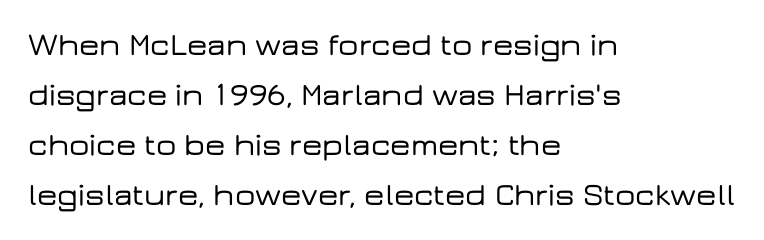
The image shows 32 px wide sans-serif type, upright; set left-aligned, normal line spacing (1.56x), normal letter spacing, not underlined; low stroke contrast and a medium x-height.
